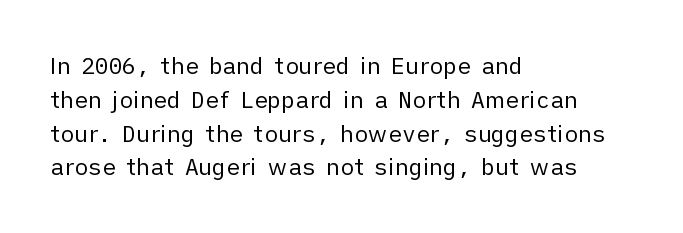
Q: Is the text bold? A: No.
Q: Is the text italic (slanted)? A: No, it is upright.
Q: Is the text underlined? A: No.
Q: How is the paragraph aligned? A: Left-aligned.
Q: Is the spacing between letters normal or unusually wide? A: Normal.
Q: Is the spacing between lines tight, normal or loose? A: Normal.
